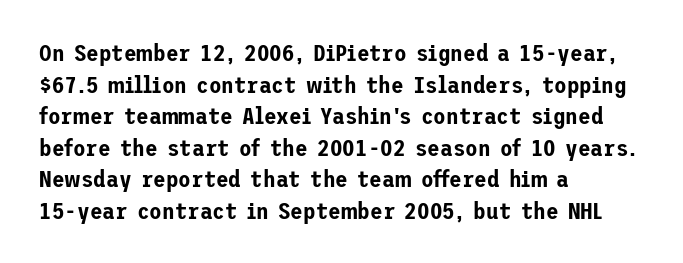
The letterforms sit shoulder to shoulder at normal distance. The paragraph has a hard left edge and a soft right edge. A clean baseline with only descenders dipping below it. No italicization has been applied; the sample stays upright.
